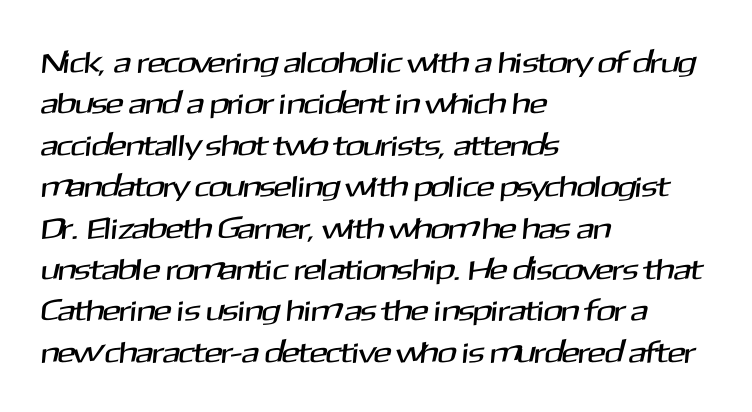
{"serif": "no", "width": "normal", "stroke_contrast": "medium", "x_height": "medium", "monospaced": "no", "underline": "no", "align": "left", "line_spacing": "normal", "line_spacing_ratio": 1.38, "letter_spacing": "normal", "letter_spacing_em": 0.0, "glyph_px": 30}
